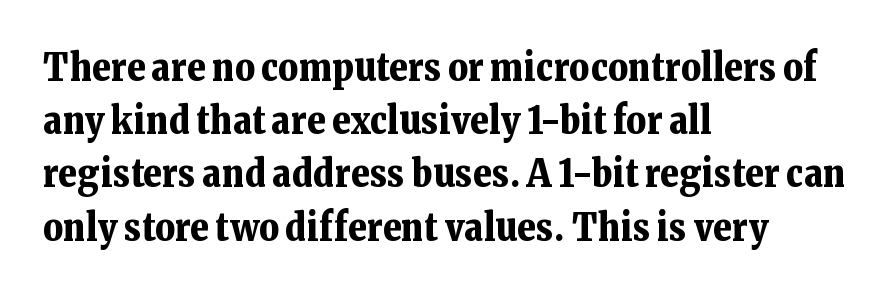
{"serif": "yes", "italic": "no", "bold": "yes", "weight": "bold", "width": "normal", "stroke_contrast": "low", "x_height": "medium", "monospaced": "no", "underline": "no", "align": "left", "line_spacing": "normal", "line_spacing_ratio": 1.4, "letter_spacing": "normal", "letter_spacing_em": 0.0, "glyph_px": 38}
